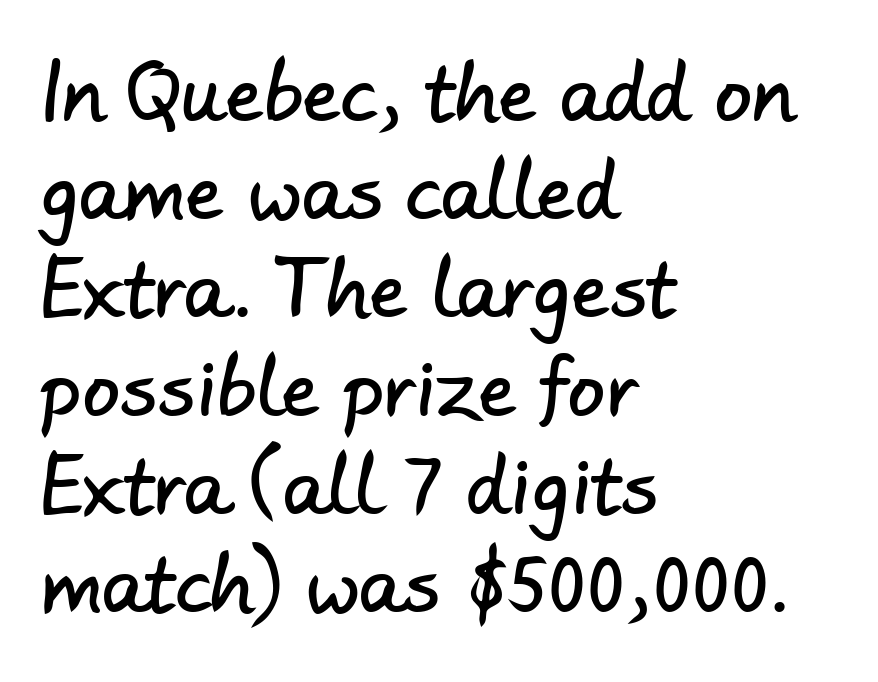
The typeface chosen for these lines omits serifs. These lines keep a tight, regular rhythm from letter to letter. The rendering uses a moderate line-height, typical for paragraphs. Underline: absent. Do the characters align in a grid? No, the font is proportional.
